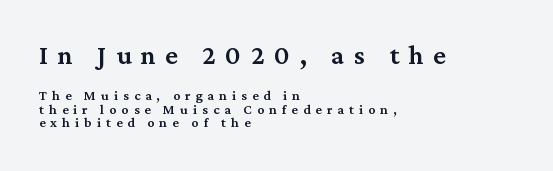
Q: Is the text bold? A: Semi-bold.
Q: Is the text italic (slanted)? A: No, it is upright.
Q: Is the text underlined? A: No.
Q: How is the paragraph aligned? A: Left-aligned.
Q: Is the spacing between letters normal or unusually wide? A: Unusually wide.
Q: Is the spacing between lines tight, normal or loose? A: Tight.
Q: Which block of text is set in a larger size, the first (top) or the second (bottom)? A: The first (top) one.
